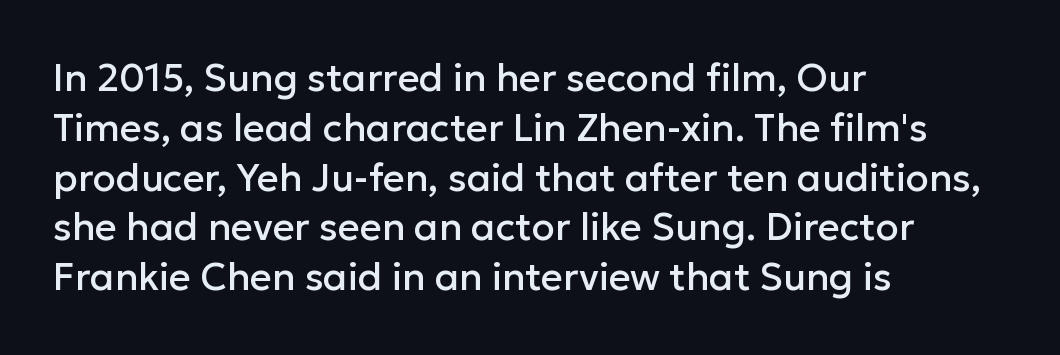
{"serif": "no", "italic": "no", "width": "normal", "stroke_contrast": "low", "x_height": "medium", "monospaced": "no", "underline": "no", "align": "left", "line_spacing": "normal", "line_spacing_ratio": 1.31, "letter_spacing": "normal", "letter_spacing_em": 0.0, "glyph_px": 38}
